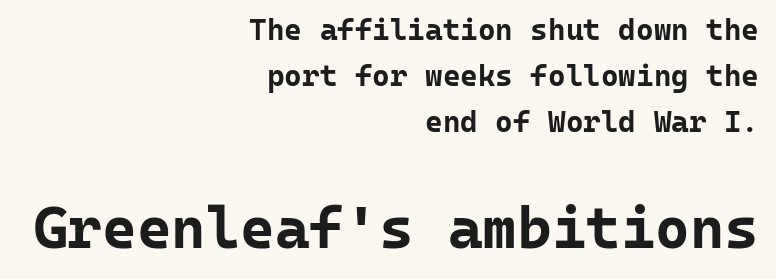
{"serif": "no", "italic": "no", "bold": "yes", "weight": "bold", "width": "normal", "stroke_contrast": "low", "x_height": "medium", "monospaced": "yes", "underline": "no", "align": "right", "line_spacing": "normal", "line_spacing_ratio": 1.53, "letter_spacing": "normal", "letter_spacing_em": 0.0, "larger_block": "second", "size_ratio": 1.97, "glyph_px": 59}
